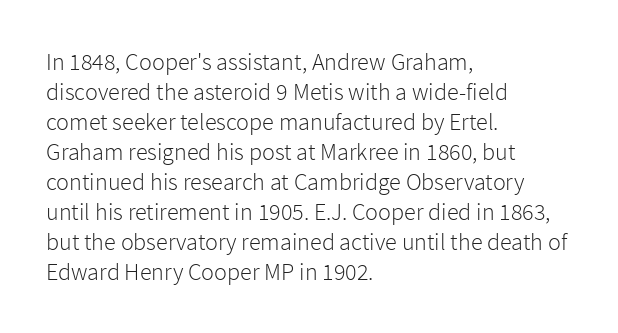
Honestly, there is no underline to notice here at all. The font's upright variant was chosen for this text. Horizontally, the lines are justified to the leading edge only. Bold? No — there's no thickening of the strokes.
